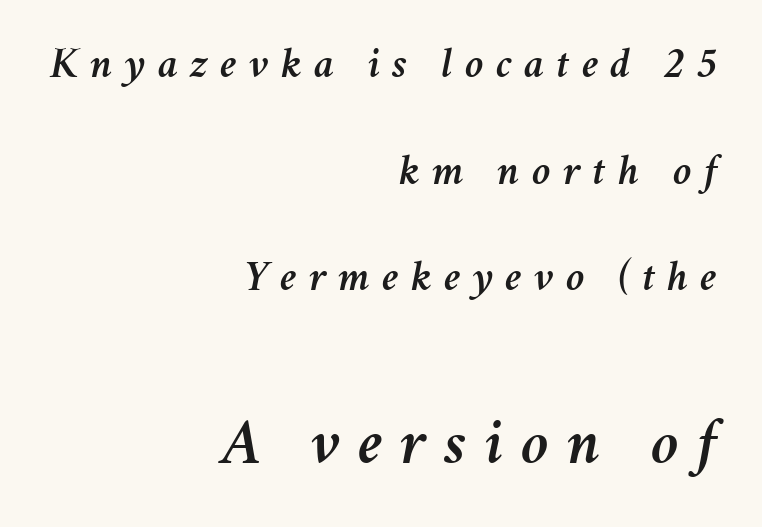
How would I describe the line gaps? Wide and relaxed. This rendering features lettering with no underline. Display-style spreading of the glyphs; the letterfit is very open. Size hierarchy here favors the trailing block over the leading one.
